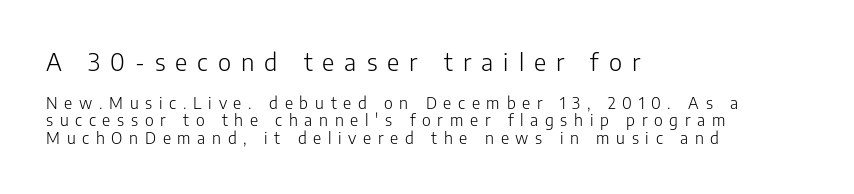
Q: Is the text bold? A: No.
Q: Is the text italic (slanted)? A: No, it is upright.
Q: Is the text underlined? A: No.
Q: How is the paragraph aligned? A: Left-aligned.
Q: Is the spacing between letters normal or unusually wide? A: Unusually wide.
Q: Is the spacing between lines tight, normal or loose? A: Tight.
Q: Which block of text is set in a larger size, the first (top) or the second (bottom)? A: The first (top) one.
